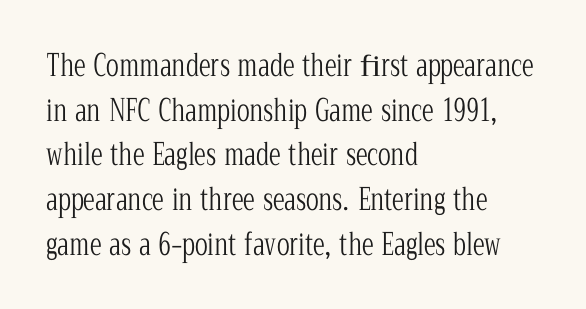
The image shows 30 px light, condensed serif type, upright; set left-aligned, normal line spacing (1.49x), normal letter spacing, not underlined; low stroke contrast and a medium x-height.
